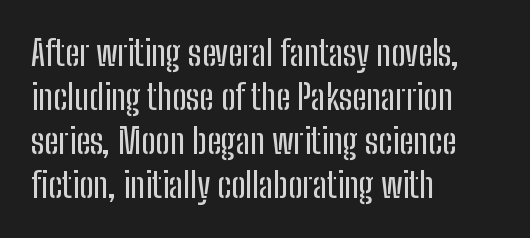
The image shows 35 px condensed sans-serif type, upright; set left-aligned, normal line spacing (1.26x), normal letter spacing, not underlined; low stroke contrast and a medium x-height.
